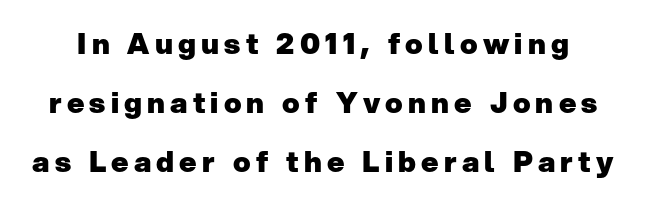
The image shows 29 px heavy sans-serif type, upright; set loose line spacing (2.04x), not underlined; low stroke contrast and a medium x-height.
